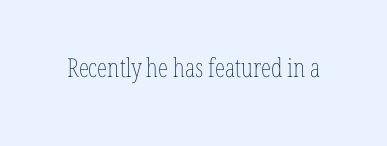
{"italic": "no", "bold": "no", "underline": "no", "letter_spacing": "normal", "letter_spacing_em": 0.0, "glyph_px": 26}
